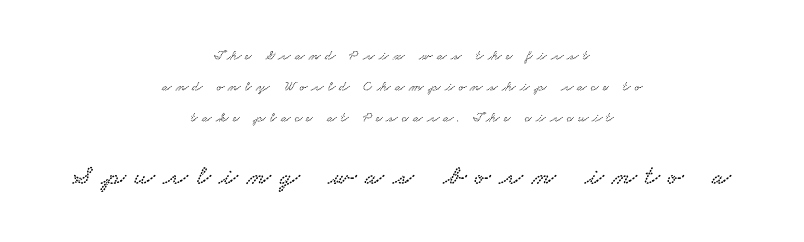
{"serif": "yes", "width": "wide", "stroke_contrast": "low", "x_height": "small", "monospaced": "no", "underline": "no", "align": "center", "line_spacing": "loose", "line_spacing_ratio": 2.2, "letter_spacing": "wide", "letter_spacing_em": 0.31, "larger_block": "second", "size_ratio": 2.0, "glyph_px": 28}
